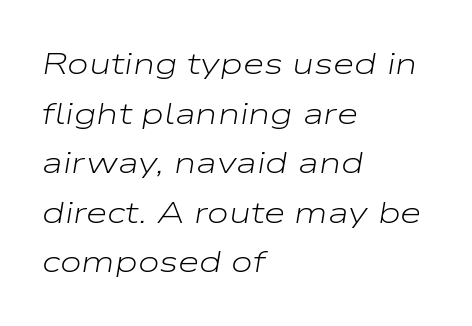
Horizontal bands of white between lines are of average thickness. The passage shown leans; its letterforms are oblique. The foot of each line stays bare and open. Caption: standard tracking, unaltered. No extra ink here — the face is not bold.
